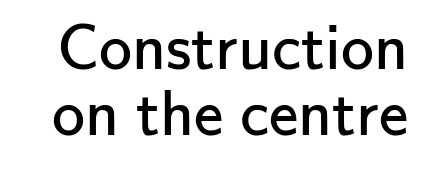
Q: Is the text bold? A: No.
Q: Is the text italic (slanted)? A: No, it is upright.
Q: Is the typeface a serif or a sans-serif typeface? A: Sans-serif.
Q: Is the text underlined? A: No.
Q: Is the spacing between letters normal or unusually wide? A: Normal.
Q: Is the spacing between lines tight, normal or loose? A: Tight.
Q: Width (condensed, normal, or wide)? A: Normal.
Q: Stroke contrast? A: Low.
Q: x-height? A: Small.
Q: Monospaced? A: No.
